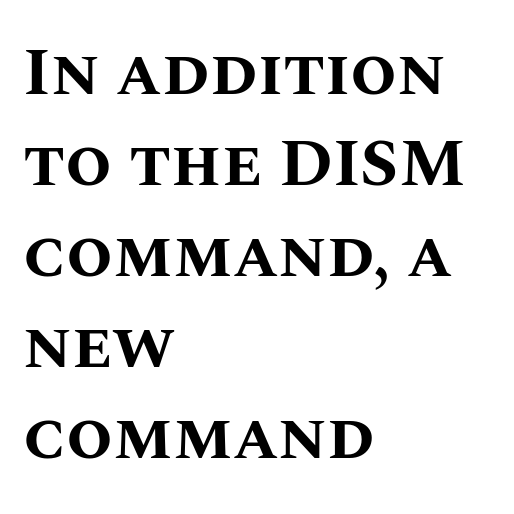
The image shows 67 px bold type, upright; set left-aligned, normal line spacing (1.36x), normal letter spacing, not underlined; medium stroke contrast and a large x-height.
